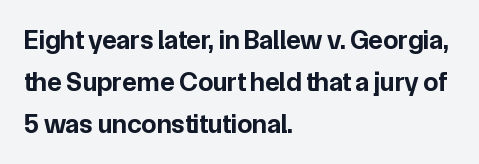
The face used here has the dense, thick strokes of a bold. Students, observe: this is what conventionally led text looks like. Notice how the stems are strictly vertical — no italics here. The setting favours the left margin, as ordinary paragraphs usually do.
